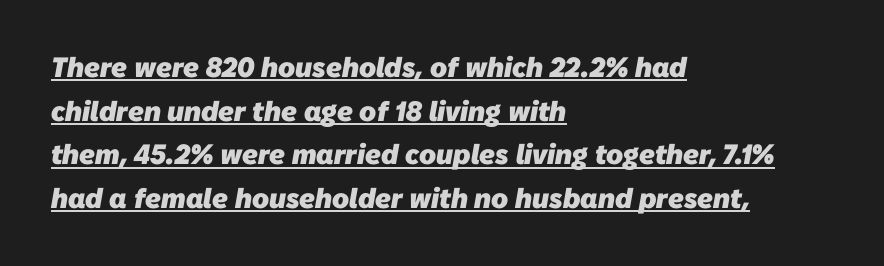
Q: Is the text bold? A: Yes.
Q: Is the typeface a serif or a sans-serif typeface? A: Sans-serif.
Q: Is the text underlined? A: Yes.
Q: How is the paragraph aligned? A: Left-aligned.
Q: Is the spacing between letters normal or unusually wide? A: Normal.
Q: Is the spacing between lines tight, normal or loose? A: Normal.
Q: Width (condensed, normal, or wide)? A: Normal.
Q: Stroke contrast? A: Low.
Q: x-height? A: Medium.
Q: Monospaced? A: No.
